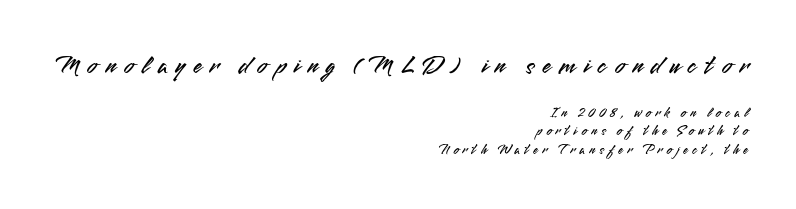
Q: Is the text italic (slanted)? A: Yes.
Q: Is the text underlined? A: No.
Q: How is the paragraph aligned? A: Right-aligned.
Q: Is the spacing between letters normal or unusually wide? A: Unusually wide.
Q: Is the spacing between lines tight, normal or loose? A: Normal.
Q: Which block of text is set in a larger size, the first (top) or the second (bottom)? A: The first (top) one.
